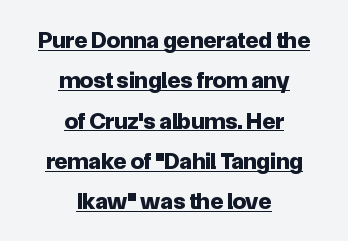
A typesetter would mark this as roman, not italic. Reading down the block, each line starts at a different indent, mirrored at its end. Summary of weight: heavy, a full bold. No extra tracking has been applied to these lines. The rows are spaced the way most documents space them. These characters rest on top of a visible drawn line.
